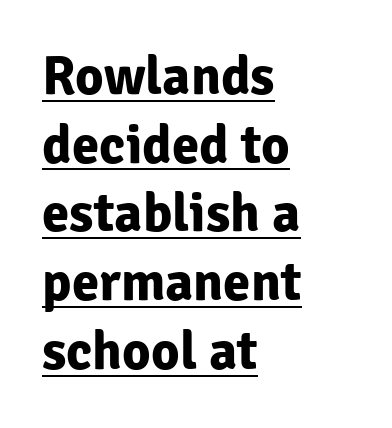
Q: Is the text bold? A: Yes.
Q: Is the text italic (slanted)? A: No, it is upright.
Q: Is the typeface a serif or a sans-serif typeface? A: Sans-serif.
Q: Is the text underlined? A: Yes.
Q: How is the paragraph aligned? A: Left-aligned.
Q: Is the spacing between letters normal or unusually wide? A: Normal.
Q: Is the spacing between lines tight, normal or loose? A: Normal.
Q: Width (condensed, normal, or wide)? A: Normal.
Q: Stroke contrast? A: Low.
Q: x-height? A: Medium.
Q: Monospaced? A: No.
